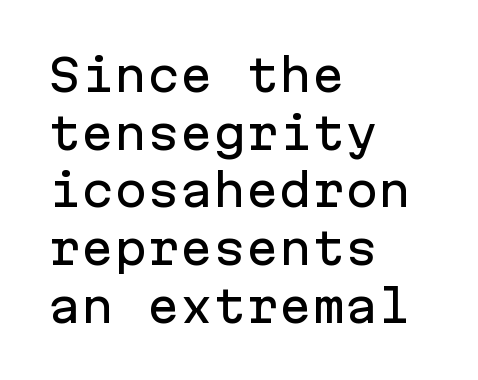
The image shows 44 px sans-serif type, upright, monospaced; set left-aligned, normal line spacing (1.31x), normal letter spacing, not underlined; low stroke contrast and a medium x-height.
